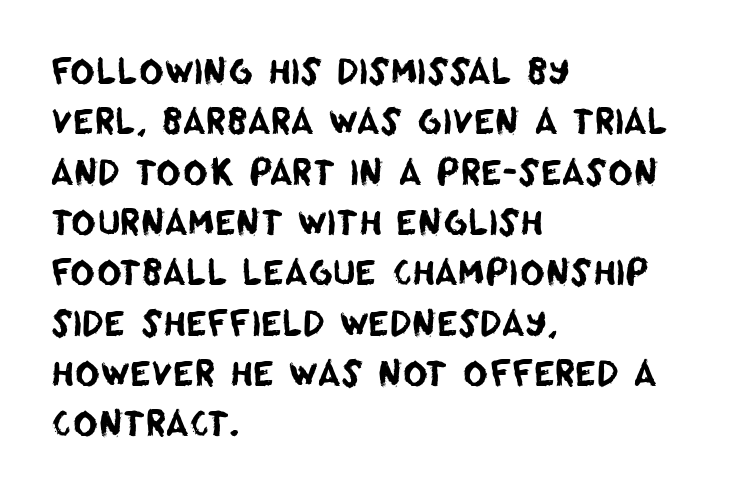
The image shows 34 px sans-serif type; set left-aligned, normal line spacing (1.48x), normal letter spacing, not underlined; low stroke contrast and a large x-height.
